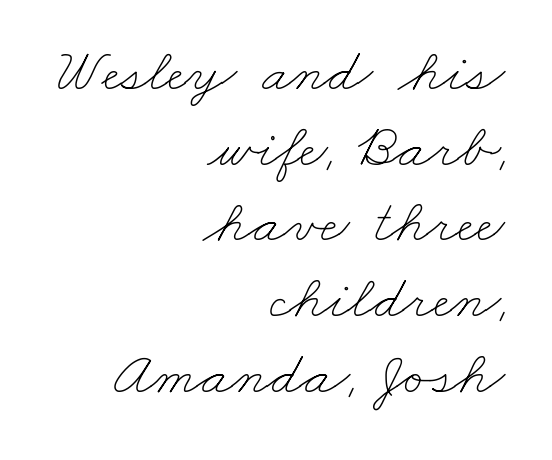
Note the varied advance widths — an 'i' is clearly narrower than an 'm'. Is the stroke heavy? The answer is a plain regular-or-lighter. Glance below the letters and you will spot only blank space. The line texture is even and compact thanks to regular tracking. Every row of glyphs terminates at an identical x-position on the right.
